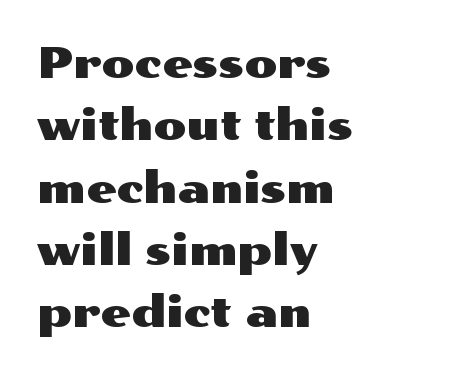
The image shows 43 px wide sans-serif type, upright; set left-aligned, normal line spacing (1.45x), normal letter spacing, not underlined; medium stroke contrast and a medium x-height.
